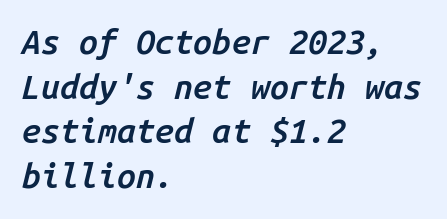
Moderately thickened strokes mark this as semibold type. Words float on clear page, feet unadorned. Casual observation: everything's shoved over to the left. Students, note that the glyphs here touch the page at normal intervals.
